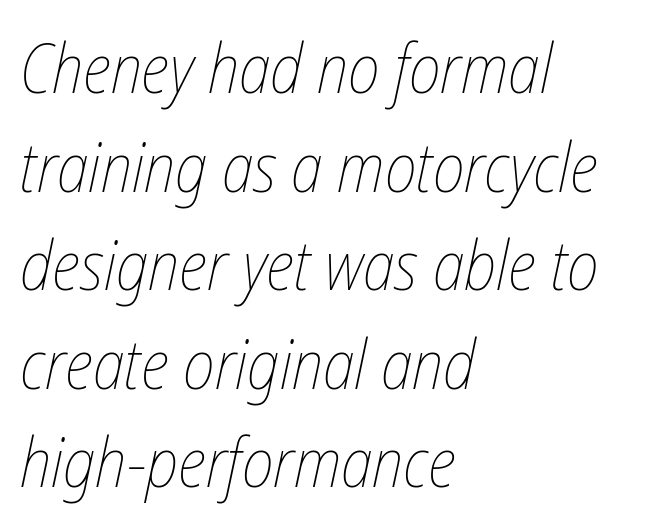
Q: Is the text bold? A: No.
Q: Is the text italic (slanted)? A: Yes, it leans right by about 12 degrees.
Q: Is the text underlined? A: No.
Q: How is the paragraph aligned? A: Left-aligned.
Q: Is the spacing between letters normal or unusually wide? A: Normal.
Q: Is the spacing between lines tight, normal or loose? A: Normal.
Q: Width (condensed, normal, or wide)? A: Condensed.
Q: Stroke contrast? A: Low.
Q: x-height? A: Medium.
Q: Monospaced? A: No.
